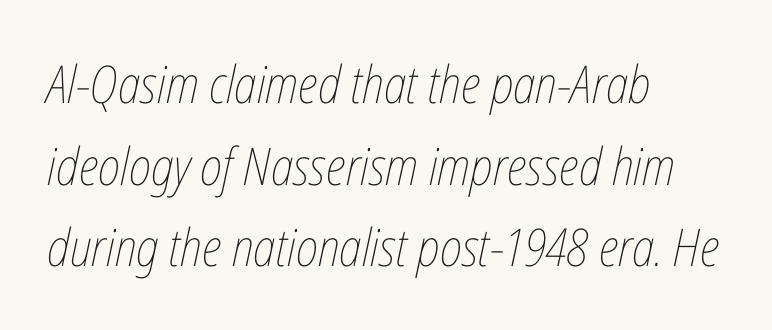
{"italic": "yes", "lean": "right", "slant_degrees": 12, "bold": "no", "weight": "thin", "width": "condensed", "stroke_contrast": "low", "x_height": "medium", "monospaced": "no", "underline": "no", "align": "left", "line_spacing": "normal", "line_spacing_ratio": 1.57, "letter_spacing": "normal", "letter_spacing_em": 0.0, "glyph_px": 52}
